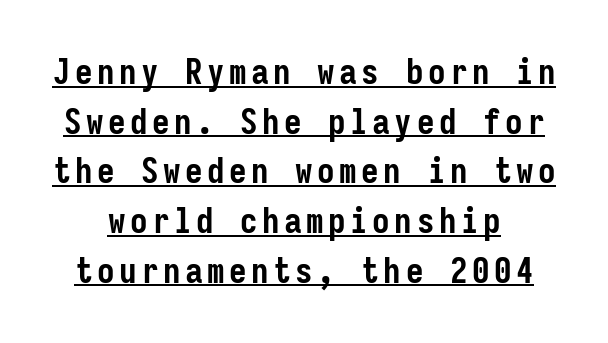
The image shows 35 px semibold, condensed sans-serif type, upright, monospaced; set centered, normal line spacing (1.42x), underlined; low stroke contrast and a medium x-height.
